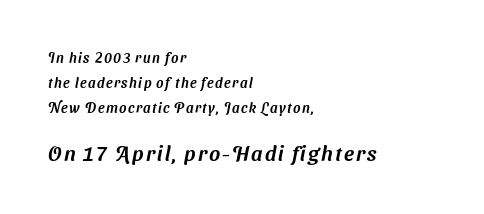
Q: Is the text underlined? A: No.
Q: How is the paragraph aligned? A: Left-aligned.
Q: Which block of text is set in a larger size, the first (top) or the second (bottom)? A: The second (bottom) one.
